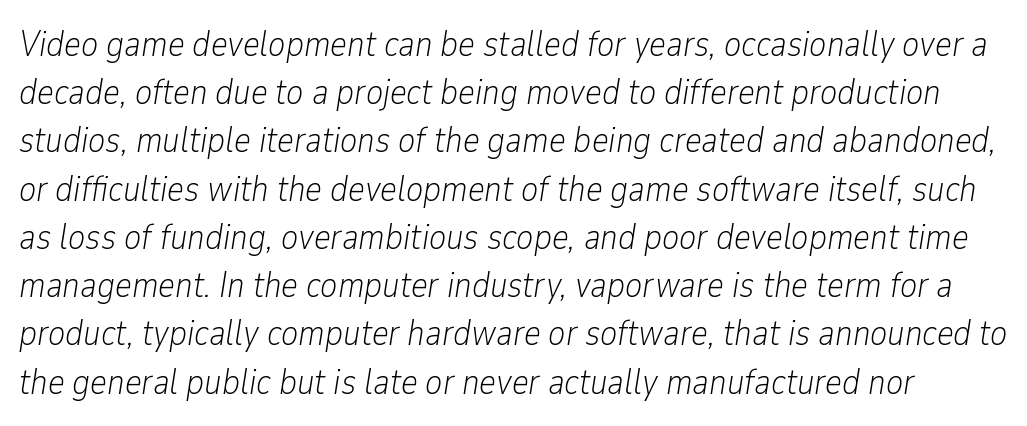
The image shows 36 px light, condensed type, italic (leaning right); set normal line spacing (1.34x), normal letter spacing, not underlined; low stroke contrast and a medium x-height.
